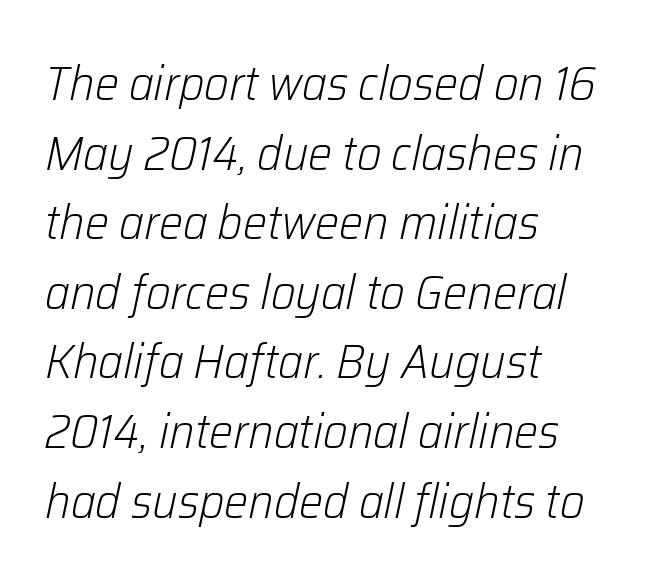
{"italic": "yes", "lean": "right", "slant_degrees": 12, "bold": "no", "weight": "light", "width": "normal", "stroke_contrast": "low", "x_height": "medium", "monospaced": "no", "underline": "no", "align": "left", "line_spacing": "normal", "line_spacing_ratio": 1.45, "letter_spacing": "normal", "letter_spacing_em": 0.0, "glyph_px": 48}
